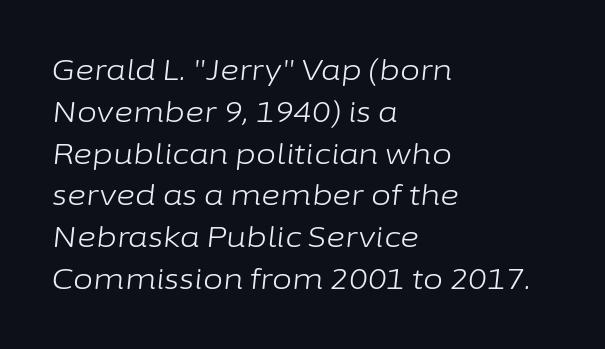
Notice how descenders clear the ascenders below comfortably — that's standard leading. Descender tails drop into unmarked territory. The horizontal fit of the characters is conventional and even. Does the lettering tilt? It does — this is italic. The characters are drawn with everyday or finer stroke widths. Layout note: lines flush left.
